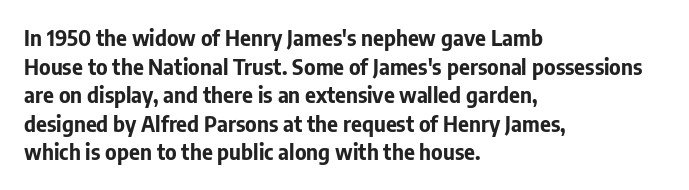
The image shows 21 px bold type, upright; set left-aligned, normal line spacing (1.36x), normal letter spacing, not underlined.
